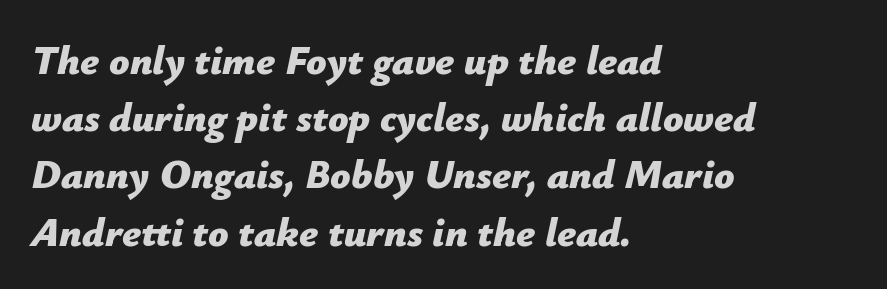
{"italic": "yes", "lean": "right", "slant_degrees": 12, "bold": "yes", "weight": "bold", "width": "normal", "stroke_contrast": "low", "x_height": "medium", "monospaced": "no", "underline": "no", "align": "left", "line_spacing": "normal", "line_spacing_ratio": 1.43, "letter_spacing": "normal", "letter_spacing_em": 0.0, "glyph_px": 40}
